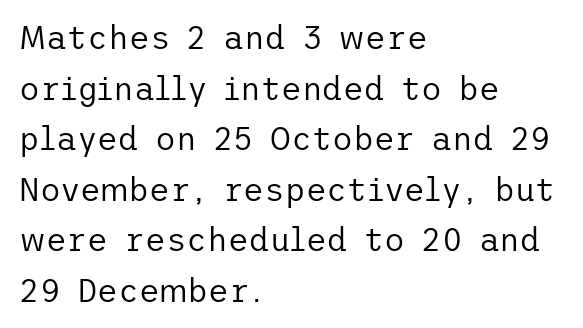
{"serif": "no", "italic": "no", "bold": "no", "weight": "regular", "width": "normal", "stroke_contrast": "low", "x_height": "medium", "underline": "no", "align": "left", "line_spacing": "normal", "line_spacing_ratio": 1.58, "letter_spacing": "normal", "letter_spacing_em": 0.0, "glyph_px": 32}
